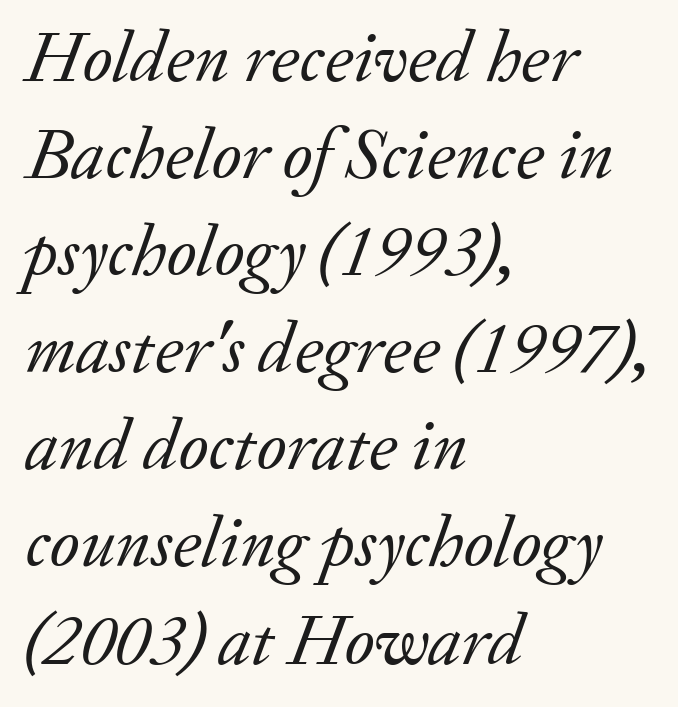
{"serif": "yes", "italic": "yes", "lean": "right", "slant_degrees": 20, "bold": "no", "weight": "regular", "width": "normal", "stroke_contrast": "low", "x_height": "small", "monospaced": "no", "underline": "no", "align": "left", "line_spacing": "normal", "line_spacing_ratio": 1.33, "letter_spacing": "normal", "letter_spacing_em": 0.0, "glyph_px": 73}
